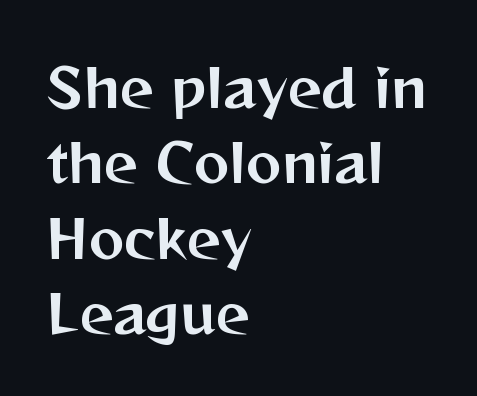
The image shows 53 px sans-serif type, upright; set left-aligned, normal line spacing (1.42x), normal letter spacing, not underlined; medium stroke contrast and a medium x-height.
